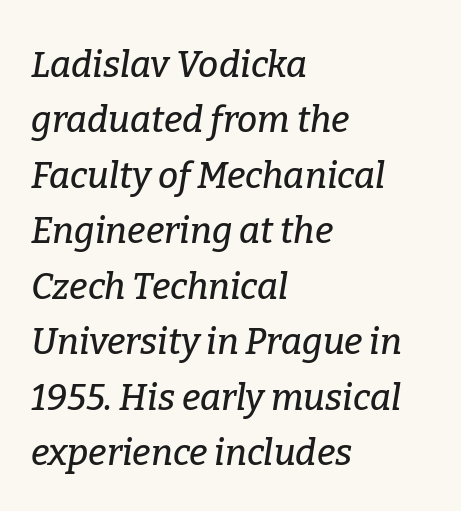
The image shows 36 px serif type, italic (leaning right); set left-aligned, normal line spacing (1.54x), normal letter spacing, not underlined; low stroke contrast and a medium x-height.
